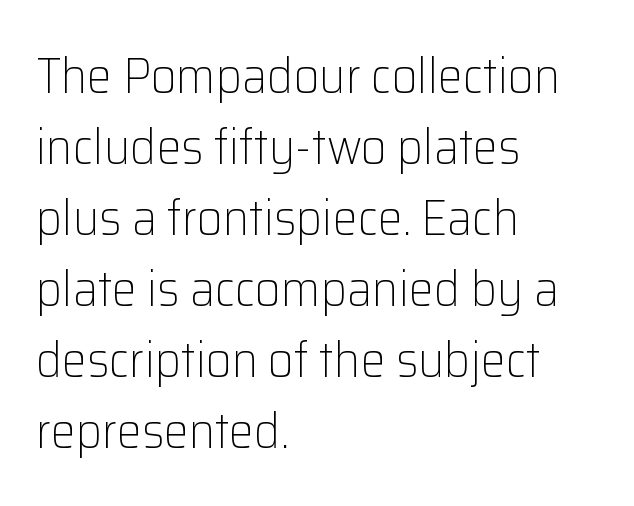
{"serif": "no", "italic": "no", "bold": "no", "weight": "light", "width": "normal", "stroke_contrast": "low", "x_height": "medium", "monospaced": "no", "underline": "no", "align": "left", "line_spacing": "normal", "line_spacing_ratio": 1.42, "letter_spacing": "normal", "letter_spacing_em": 0.0, "glyph_px": 50}
